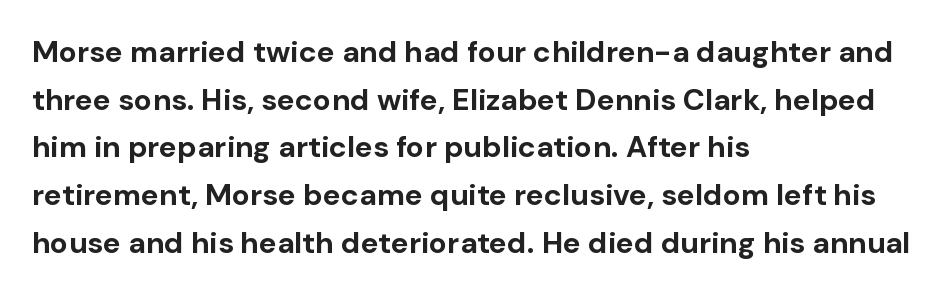
{"serif": "no", "italic": "no", "bold": "yes", "weight": "bold", "width": "normal", "stroke_contrast": "low", "x_height": "medium", "monospaced": "no", "underline": "no", "align": "left", "line_spacing": "normal", "line_spacing_ratio": 1.59, "letter_spacing": "normal", "letter_spacing_em": 0.0, "glyph_px": 30}
